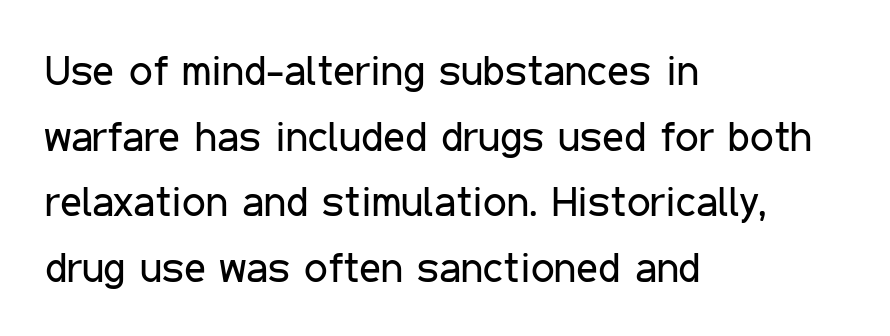
{"serif": "no", "italic": "no", "bold": "no", "weight": "regular", "width": "condensed", "stroke_contrast": "low", "x_height": "medium", "monospaced": "no", "underline": "no", "align": "left", "line_spacing": "normal", "line_spacing_ratio": 1.56, "letter_spacing": "normal", "letter_spacing_em": 0.0, "glyph_px": 42}
